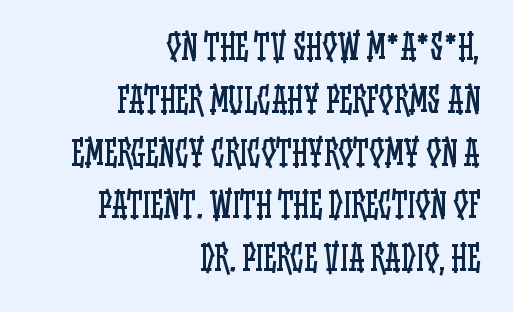
Q: Is the text bold? A: No.
Q: Is the text italic (slanted)? A: No, it is upright.
Q: Is the text underlined? A: No.
Q: How is the paragraph aligned? A: Right-aligned.
Q: Is the spacing between letters normal or unusually wide? A: Normal.
Q: Is the spacing between lines tight, normal or loose? A: Normal.
Q: Width (condensed, normal, or wide)? A: Condensed.
Q: Stroke contrast? A: Low.
Q: x-height? A: Large.
Q: Monospaced? A: No.
